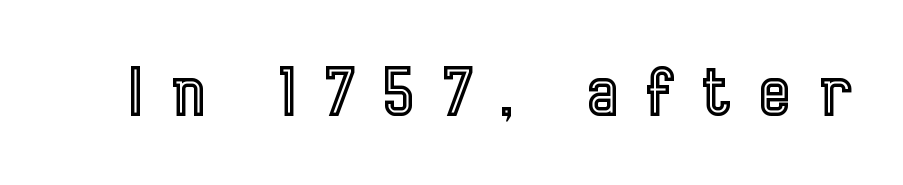
Q: Is the text italic (slanted)? A: No, it is upright.
Q: Is the text underlined? A: No.
Q: Is the spacing between letters normal or unusually wide? A: Unusually wide.
Q: Width (condensed, normal, or wide)? A: Condensed.
Q: x-height? A: Medium.
Q: Monospaced? A: No.
